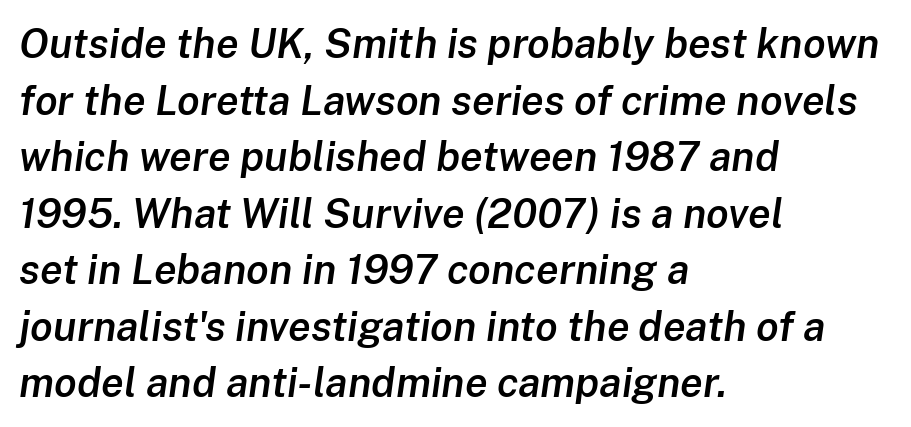
Q: Is the text bold? A: Semi-bold.
Q: Is the text italic (slanted)? A: Yes, it leans right by about 8 degrees.
Q: Is the text underlined? A: No.
Q: How is the paragraph aligned? A: Left-aligned.
Q: Is the spacing between letters normal or unusually wide? A: Normal.
Q: Is the spacing between lines tight, normal or loose? A: Normal.
Q: Width (condensed, normal, or wide)? A: Normal.
Q: Stroke contrast? A: Low.
Q: x-height? A: Medium.
Q: Monospaced? A: No.
